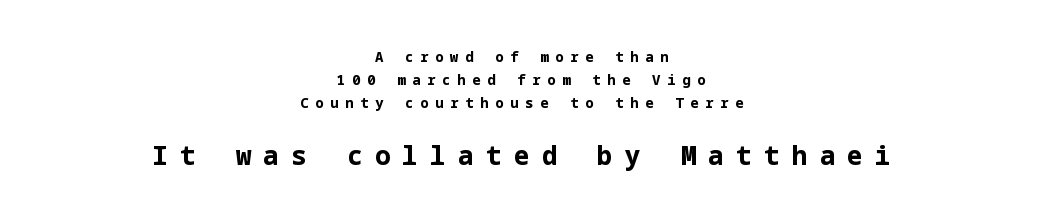
The image shows 26 px bold type, upright; set centered, normal line spacing (1.65x), unusually wide letter spacing (+0.47 em), not underlined; the second (bottom) block is 1.86x larger.
